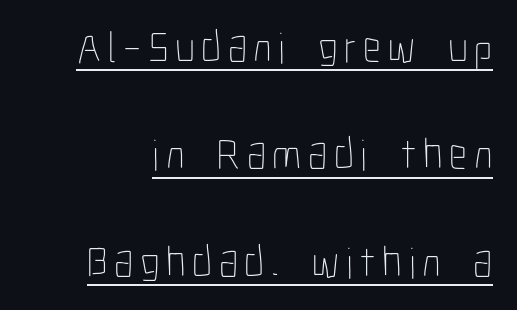
{"italic": "no", "bold": "no", "weight": "thin", "width": "condensed", "stroke_contrast": "low", "x_height": "medium", "monospaced": "no", "underline": "yes", "line_spacing": "loose", "line_spacing_ratio": 2.44, "glyph_px": 44}
